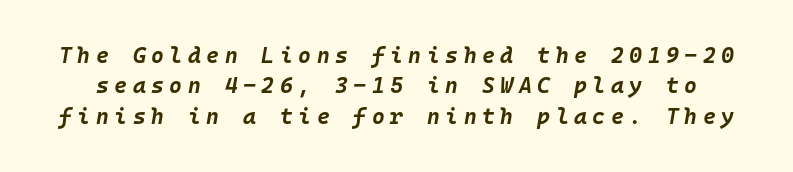
Descenders hang freely into open space. The face used here has a pronounced slope to its letters. Summary of weight: heavy, a full bold. Short note: letters widely spaced.
